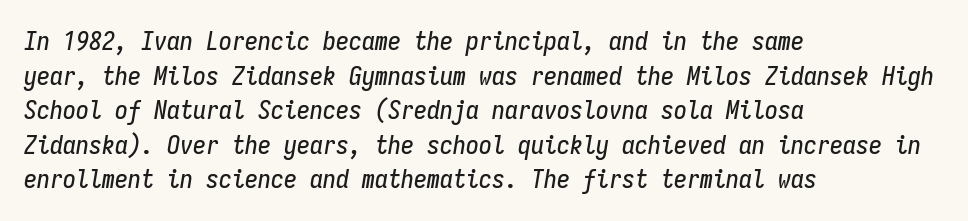
Q: Is the text italic (slanted)? A: Yes, it leans right by about 9 degrees.
Q: Is the text underlined? A: No.
Q: How is the paragraph aligned? A: Left-aligned.
Q: Is the spacing between letters normal or unusually wide? A: Normal.
Q: Is the spacing between lines tight, normal or loose? A: Normal.
